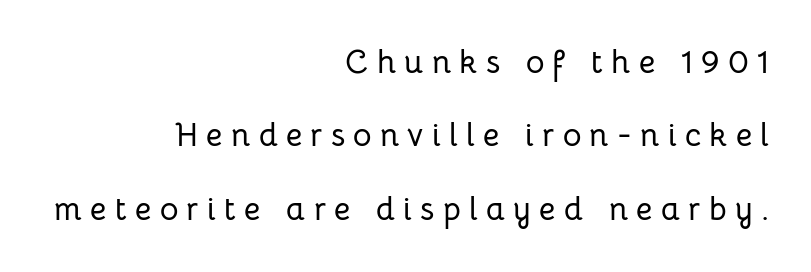
{"serif": "no", "italic": "no", "width": "normal", "stroke_contrast": "low", "x_height": "medium", "monospaced": "no", "underline": "no", "align": "right", "line_spacing": "loose", "line_spacing_ratio": 2.29, "letter_spacing": "wide", "letter_spacing_em": 0.26, "glyph_px": 32}
